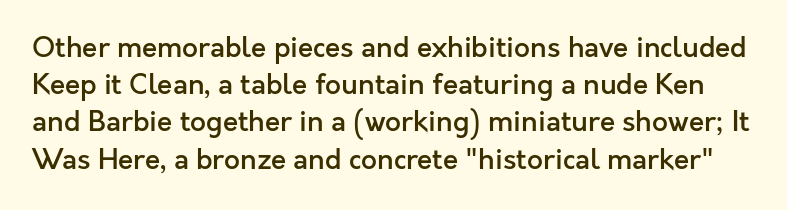
{"serif": "no", "italic": "no", "bold": "semi", "weight": "semibold", "width": "normal", "x_height": "medium", "monospaced": "no", "underline": "no", "line_spacing": "normal", "line_spacing_ratio": 1.33, "letter_spacing": "normal", "letter_spacing_em": 0.0, "glyph_px": 28}
